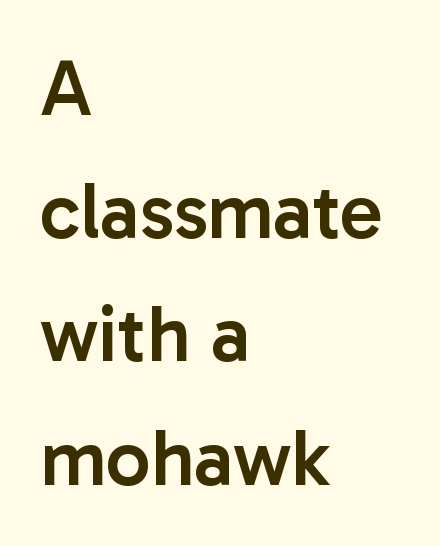
How would I describe the line gaps? Plain and ordinary. Line starts are locked; line ends wander. Ascenders rise straight up at ninety degrees. Letterform terminals end flat and unadorned throughout the passage. The tracking reads as untouched default to a designer's eye. The letters advance in unequal steps, a hallmark of proportional type.
